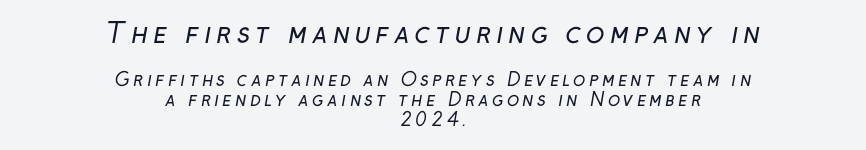
The image shows 27 px text type; set centered, tight line spacing (1.11x), not underlined; the first (top) block is 1.5x larger.
